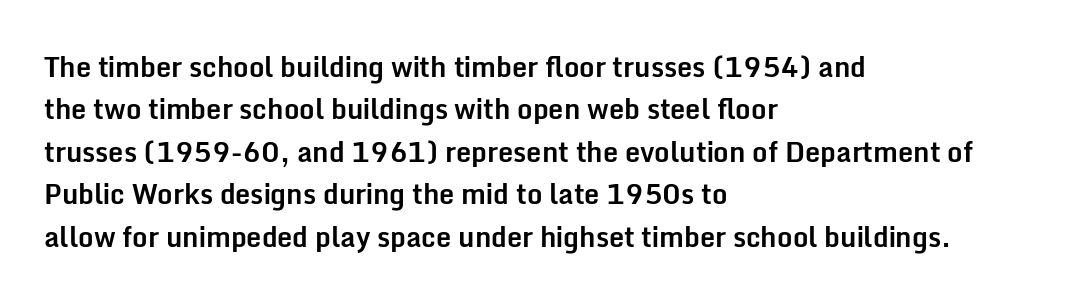
Q: Is the text bold? A: Yes.
Q: Is the text italic (slanted)? A: No, it is upright.
Q: Is the text underlined? A: No.
Q: How is the paragraph aligned? A: Left-aligned.
Q: Is the spacing between letters normal or unusually wide? A: Normal.
Q: Is the spacing between lines tight, normal or loose? A: Normal.
